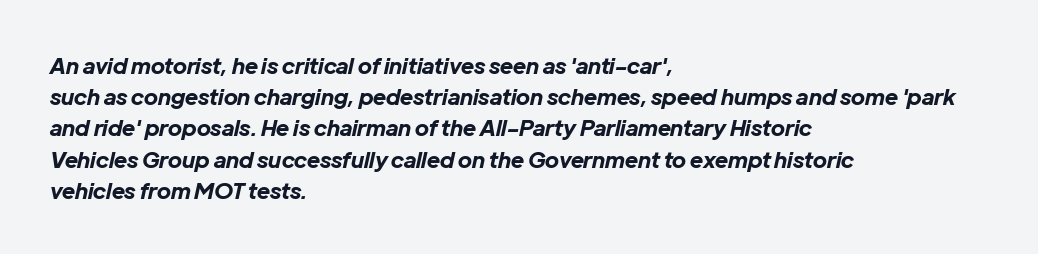
The image shows 22 px bold type, italic (leaning right); set left-aligned, normal line spacing (1.42x), normal letter spacing, not underlined.
